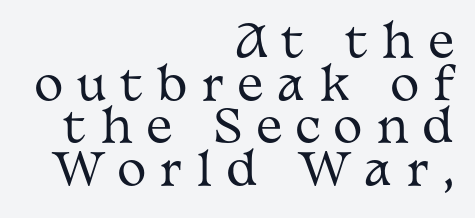
Q: Is the text bold? A: No.
Q: Is the text italic (slanted)? A: No, it is upright.
Q: Is the typeface a serif or a sans-serif typeface? A: Serif.
Q: Is the text underlined? A: No.
Q: How is the paragraph aligned? A: Right-aligned.
Q: Is the spacing between letters normal or unusually wide? A: Unusually wide.
Q: Is the spacing between lines tight, normal or loose? A: Tight.
Q: Width (condensed, normal, or wide)? A: Wide.
Q: Stroke contrast? A: Medium.
Q: x-height? A: Medium.
Q: Monospaced? A: No.
